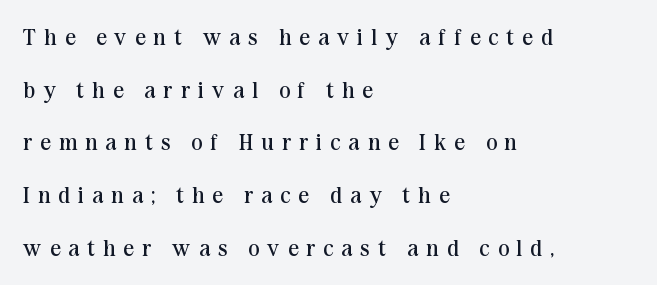
These lines are set flush left with a ragged right edge. Plain, unruled lines of type. Interline gaps are noticeably wide in this sample. This is the regular roman posture of the typeface.
